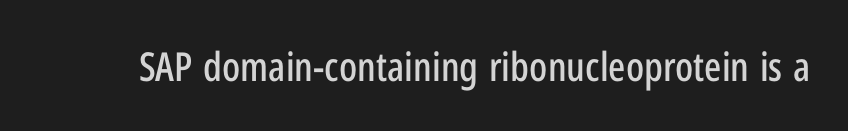
A typesetter would call this zero additional tracking. The rendering uses natural spacing where letterforms have individual widths. No feet cap the strokes, marking this as sans-serif type. These lines were composed using upright roman letters.
